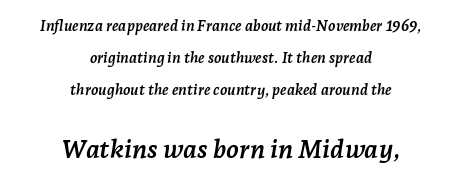
The image shows 26 px bold type, italic (leaning right); set centered, loose line spacing (2.13x), normal letter spacing, not underlined; the second (bottom) block is 1.73x larger.
